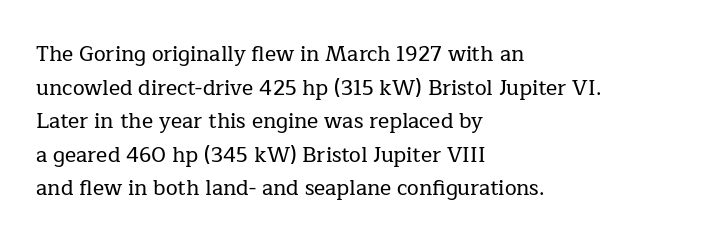
The image shows 21 px text type, upright; set left-aligned, normal line spacing (1.6x), normal letter spacing, not underlined.
